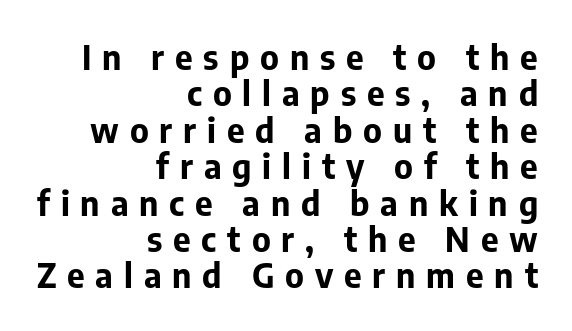
{"serif": "no", "italic": "no", "bold": "yes", "weight": "bold", "width": "normal", "stroke_contrast": "low", "x_height": "medium", "monospaced": "no", "underline": "no", "align": "right", "line_spacing": "tight", "line_spacing_ratio": 1.07, "letter_spacing": "wide", "letter_spacing_em": 0.32, "glyph_px": 34}
